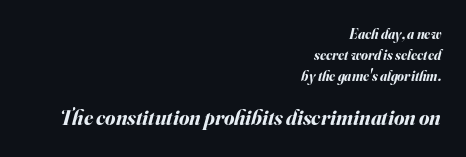
Q: Is the text bold? A: Yes.
Q: Is the text italic (slanted)? A: Yes, it leans right by about 16 degrees.
Q: Is the text underlined? A: No.
Q: How is the paragraph aligned? A: Right-aligned.
Q: Is the spacing between letters normal or unusually wide? A: Normal.
Q: Is the spacing between lines tight, normal or loose? A: Normal.
Q: Which block of text is set in a larger size, the first (top) or the second (bottom)? A: The second (bottom) one.
